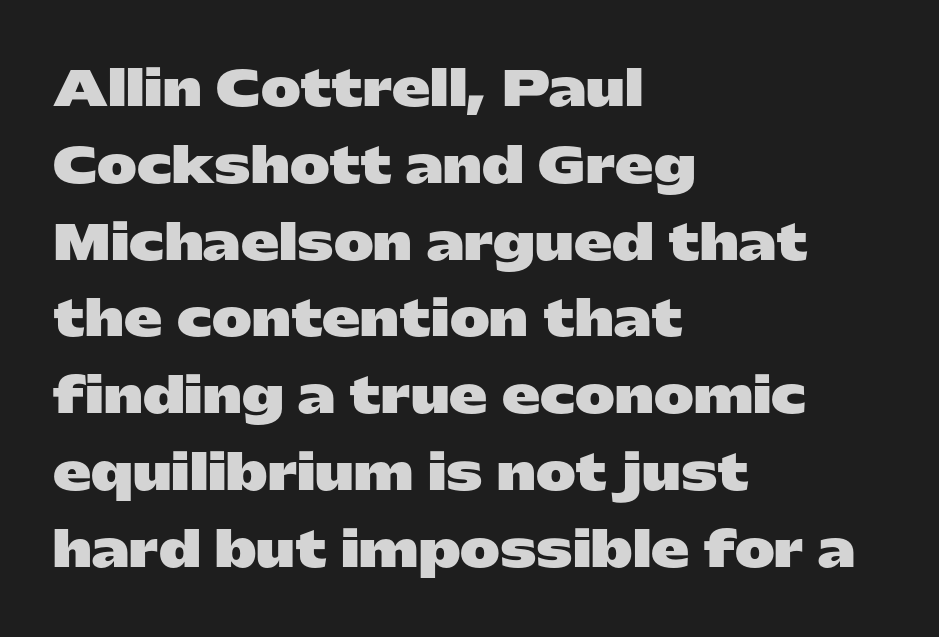
Q: Is the text bold? A: Yes.
Q: Is the text italic (slanted)? A: No, it is upright.
Q: Is the typeface a serif or a sans-serif typeface? A: Sans-serif.
Q: Is the text underlined? A: No.
Q: How is the paragraph aligned? A: Left-aligned.
Q: Is the spacing between letters normal or unusually wide? A: Normal.
Q: Is the spacing between lines tight, normal or loose? A: Normal.
Q: Width (condensed, normal, or wide)? A: Wide.
Q: Stroke contrast? A: Low.
Q: x-height? A: Medium.
Q: Monospaced? A: No.
